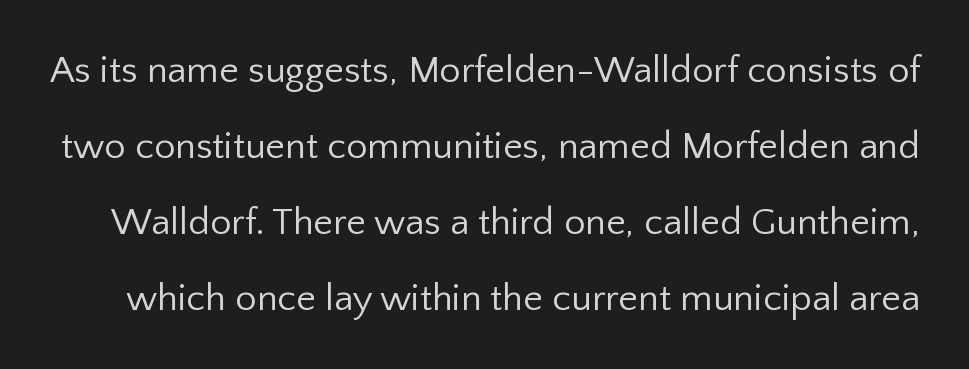
The image shows 38 px regular-weight sans-serif type, upright; set loose line spacing (2.0x), normal letter spacing, not underlined; low stroke contrast and a medium x-height.
